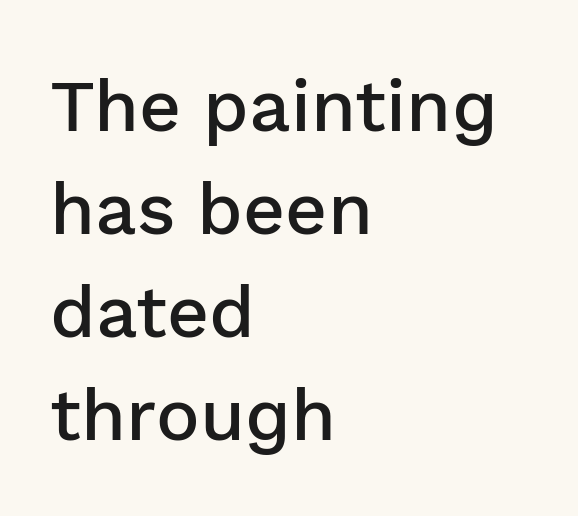
Character widths vary here, with narrow letters taking less room than wide ones. The rendering uses a moderate line-height, typical for paragraphs. The area under the type is left untouched. The type sits square on the baseline with zero lean. Note: no serifs on the glyphs. Firm but not heavy-handed strokes: this text is semibold.
